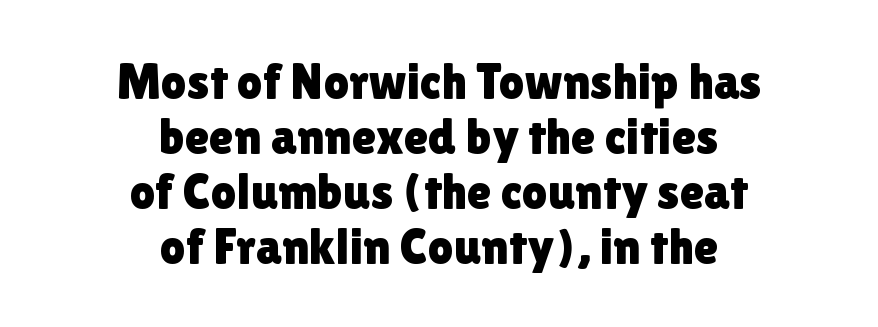
Q: Is the text italic (slanted)? A: No, it is upright.
Q: Is the typeface a serif or a sans-serif typeface? A: Sans-serif.
Q: Is the text underlined? A: No.
Q: How is the paragraph aligned? A: Centered.
Q: Is the spacing between letters normal or unusually wide? A: Normal.
Q: Is the spacing between lines tight, normal or loose? A: Tight.
Q: Width (condensed, normal, or wide)? A: Normal.
Q: Stroke contrast? A: Low.
Q: x-height? A: Medium.
Q: Monospaced? A: No.
